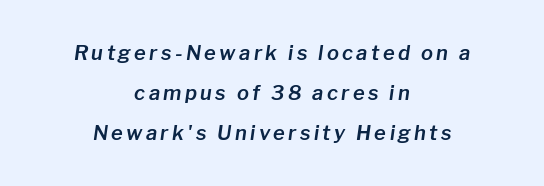
{"italic": "yes", "lean": "right", "slant_degrees": 8, "underline": "no", "align": "center", "line_spacing": "loose", "line_spacing_ratio": 2.01, "glyph_px": 20}
